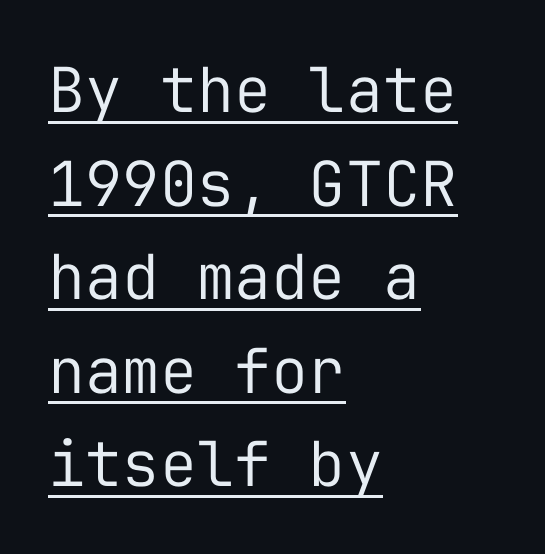
{"serif": "no", "italic": "no", "bold": "no", "weight": "regular", "width": "normal", "stroke_contrast": "low", "x_height": "medium", "monospaced": "yes", "underline": "yes", "align": "left", "line_spacing": "normal", "line_spacing_ratio": 1.51, "letter_spacing": "normal", "letter_spacing_em": 0.0, "glyph_px": 62}
